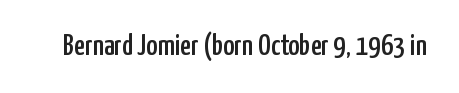
Q: Is the text italic (slanted)? A: No, it is upright.
Q: Is the typeface a serif or a sans-serif typeface? A: Sans-serif.
Q: Is the text underlined? A: No.
Q: Is the spacing between letters normal or unusually wide? A: Normal.
Q: Width (condensed, normal, or wide)? A: Condensed.
Q: Stroke contrast? A: Low.
Q: x-height? A: Medium.
Q: Monospaced? A: No.
